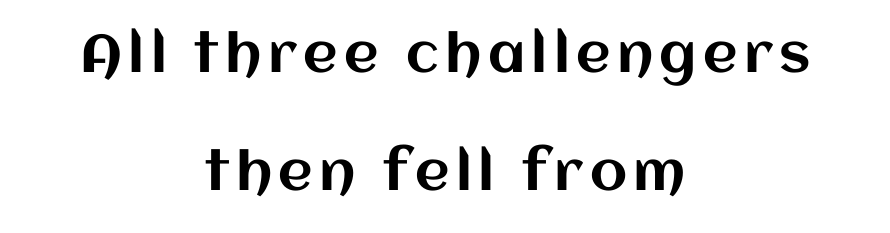
Q: Is the text italic (slanted)? A: No, it is upright.
Q: Is the text underlined? A: No.
Q: How is the paragraph aligned? A: Centered.
Q: Is the spacing between lines tight, normal or loose? A: Loose.
Q: Width (condensed, normal, or wide)? A: Normal.
Q: Stroke contrast? A: Medium.
Q: x-height? A: Large.
Q: Monospaced? A: No.
